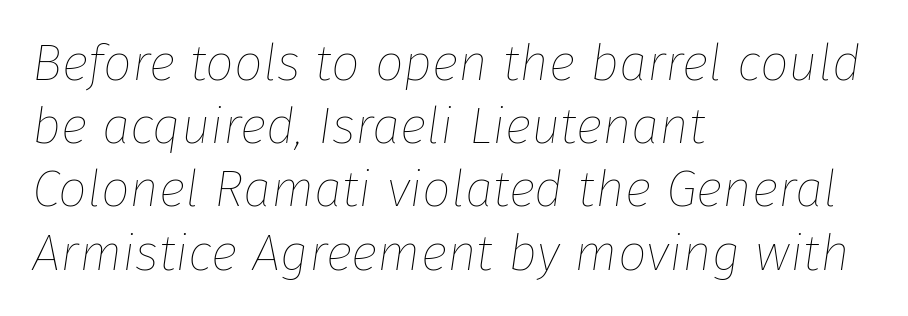
{"italic": "yes", "lean": "right", "slant_degrees": 8, "bold": "no", "weight": "thin", "width": "normal", "stroke_contrast": "low", "x_height": "medium", "monospaced": "no", "underline": "no", "align": "left", "line_spacing_ratio": 1.24, "letter_spacing": "normal", "letter_spacing_em": 0.0, "glyph_px": 51}
